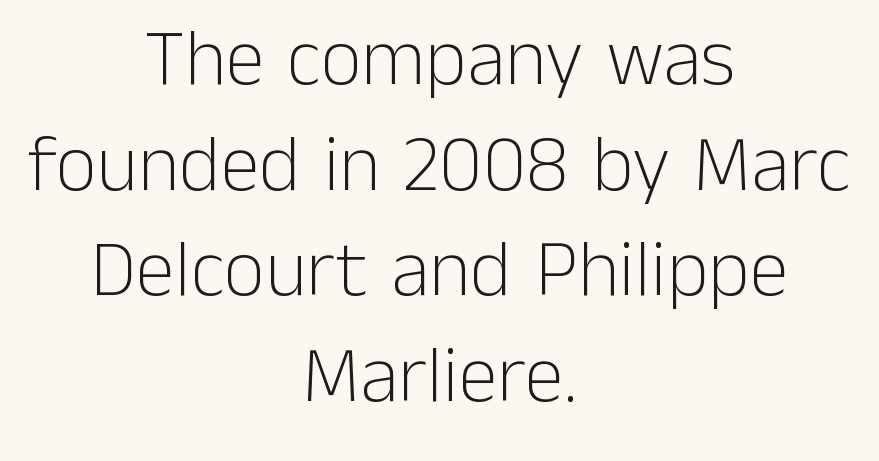
The image shows 80 px light sans-serif type, upright; set centered, normal line spacing (1.32x), normal letter spacing, not underlined; low stroke contrast and a medium x-height.
